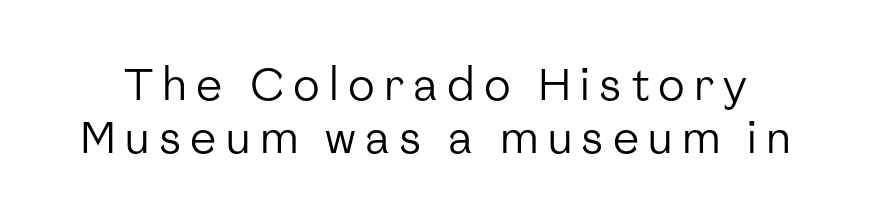
{"serif": "no", "italic": "no", "bold": "no", "weight": "regular", "width": "normal", "stroke_contrast": "low", "x_height": "medium", "monospaced": "no", "underline": "no", "line_spacing_ratio": 1.2, "letter_spacing": "wide", "letter_spacing_em": 0.21, "glyph_px": 44}
